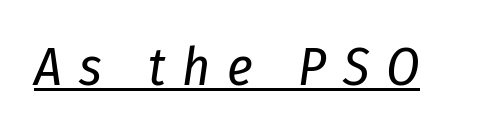
The image shows 54 px regular-weight, condensed type, italic (leaning right); set unusually wide letter spacing (+0.31 em), underlined; low stroke contrast and a medium x-height.
